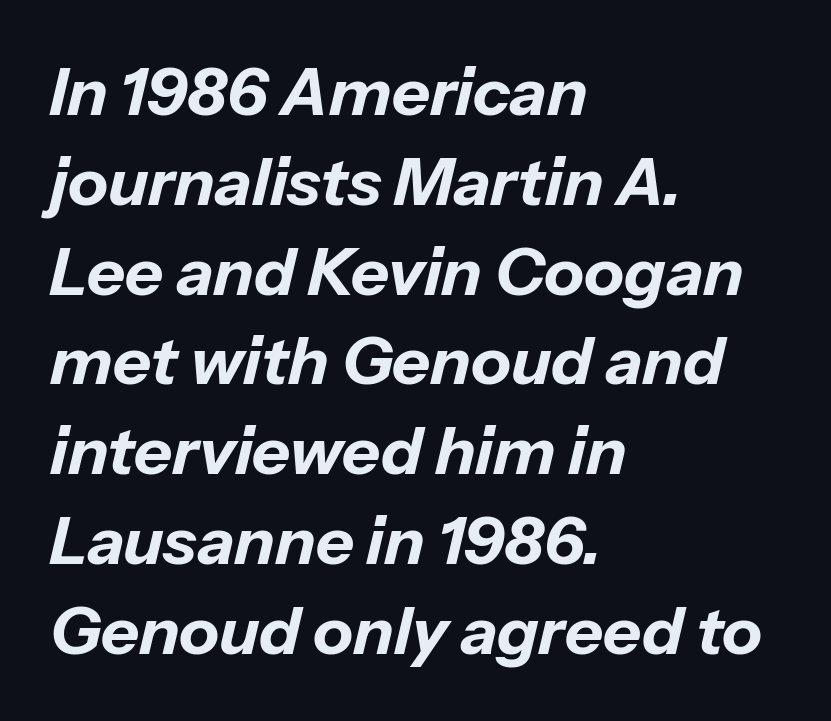
The image shows 66 px bold type, italic (leaning right); set left-aligned, normal line spacing (1.36x), normal letter spacing, not underlined; low stroke contrast and a medium x-height.
